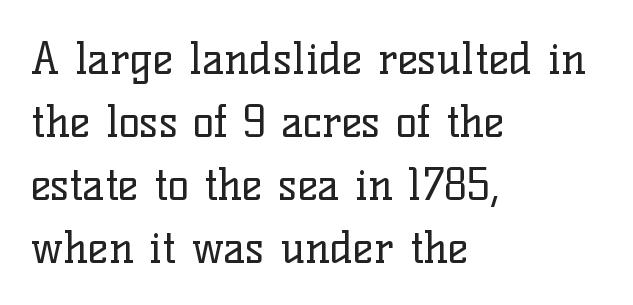
Rule under the text: the space is simply empty. Baseline-to-baseline distance is the conventional proportion of letter height. Letterform terminals end in serifs throughout the passage. The strokes are not fattened; the text isn't bold. Honestly, the letter spacing is just normal — you wouldn't notice it.
